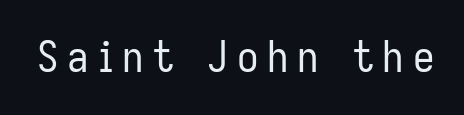
The image shows 43 px regular-weight, condensed sans-serif type, upright; set unusually wide letter spacing (+0.2 em), not underlined; low stroke contrast and a medium x-height.
